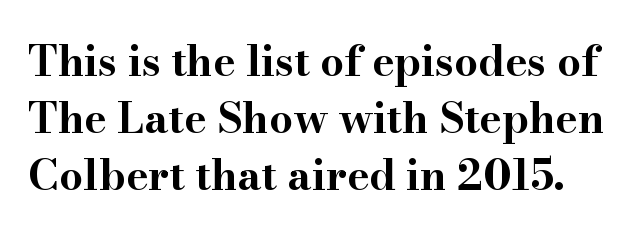
Q: Is the text bold? A: Yes.
Q: Is the text italic (slanted)? A: No, it is upright.
Q: Is the typeface a serif or a sans-serif typeface? A: Serif.
Q: Is the text underlined? A: No.
Q: Is the spacing between letters normal or unusually wide? A: Normal.
Q: Is the spacing between lines tight, normal or loose? A: Normal.
Q: Width (condensed, normal, or wide)? A: Wide.
Q: Stroke contrast? A: High.
Q: x-height? A: Small.
Q: Monospaced? A: No.
